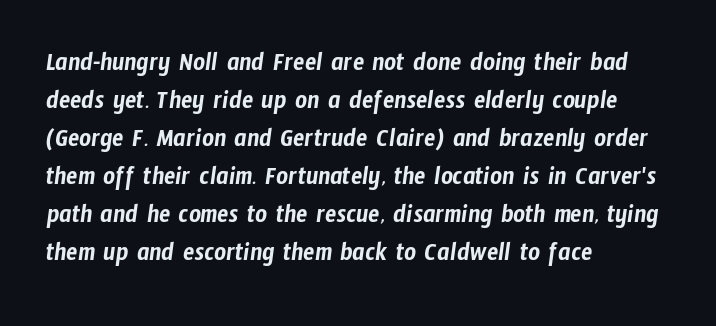
Q: Is the text underlined? A: No.
Q: How is the paragraph aligned? A: Left-aligned.
Q: Is the spacing between letters normal or unusually wide? A: Normal.
Q: Is the spacing between lines tight, normal or loose? A: Normal.
